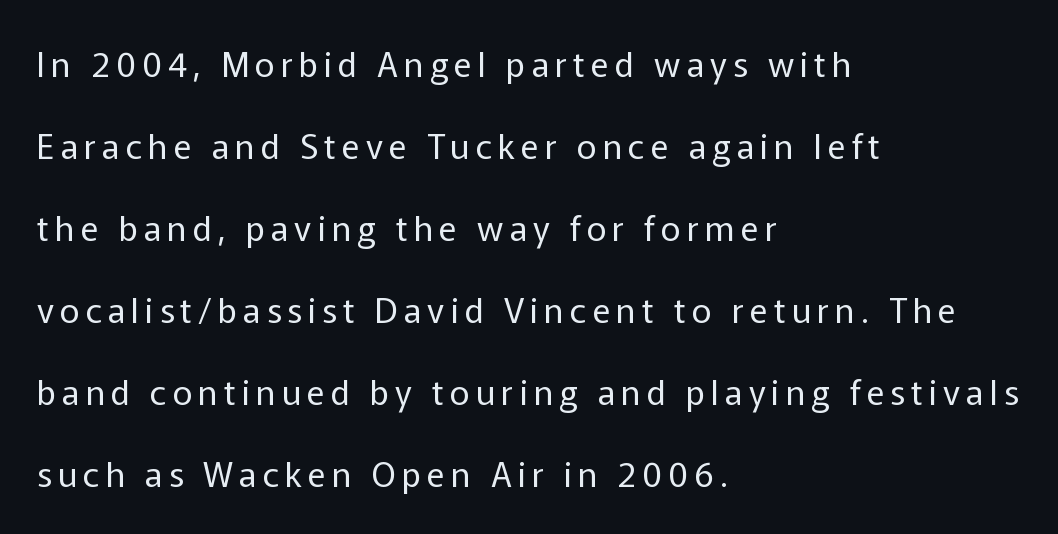
{"serif": "no", "italic": "no", "bold": "no", "weight": "regular", "width": "normal", "stroke_contrast": "low", "x_height": "medium", "monospaced": "no", "underline": "no", "align": "left", "line_spacing": "loose", "line_spacing_ratio": 2.41, "glyph_px": 34}
